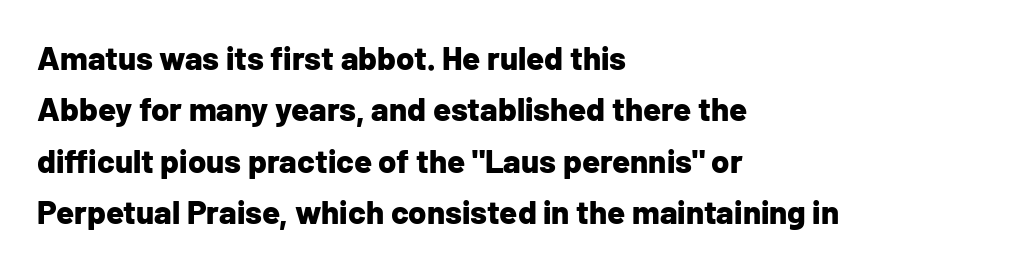
The specimen reads as upright at a glance. You can tell from the bare stems that sans-serif type was used. Successive baselines arrive at the customary interval. Words float on clear page, feet unadorned.
